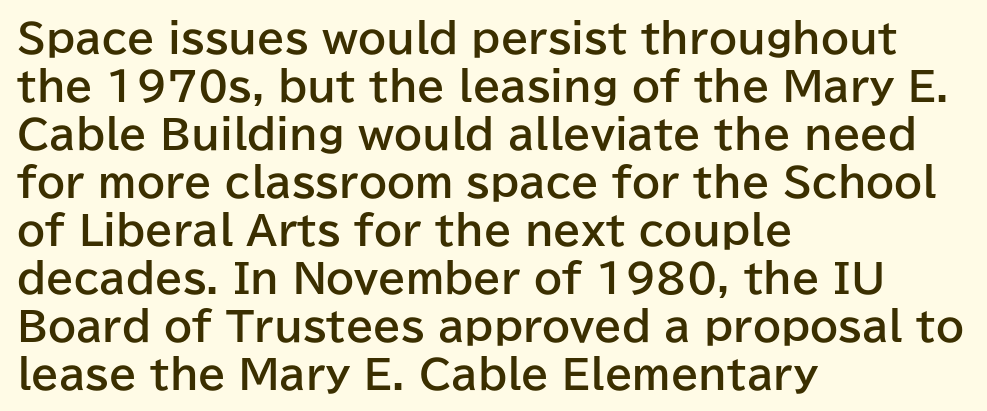
Q: Is the text bold? A: Yes.
Q: Is the text italic (slanted)? A: No, it is upright.
Q: Is the typeface a serif or a sans-serif typeface? A: Sans-serif.
Q: Is the text underlined? A: No.
Q: How is the paragraph aligned? A: Left-aligned.
Q: Is the spacing between letters normal or unusually wide? A: Normal.
Q: Width (condensed, normal, or wide)? A: Normal.
Q: Stroke contrast? A: Low.
Q: x-height? A: Medium.
Q: Monospaced? A: No.
